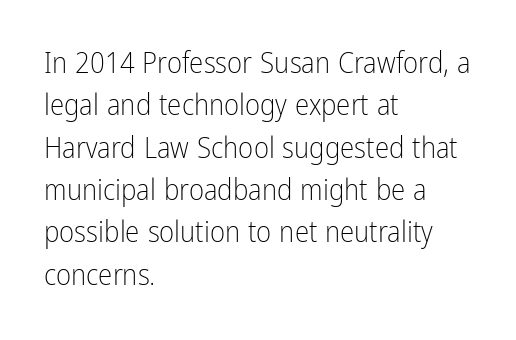
Q: Is the text bold? A: No.
Q: Is the text italic (slanted)? A: No, it is upright.
Q: Is the typeface a serif or a sans-serif typeface? A: Sans-serif.
Q: Is the text underlined? A: No.
Q: How is the paragraph aligned? A: Left-aligned.
Q: Is the spacing between letters normal or unusually wide? A: Normal.
Q: Is the spacing between lines tight, normal or loose? A: Normal.
Q: Width (condensed, normal, or wide)? A: Condensed.
Q: Stroke contrast? A: Low.
Q: x-height? A: Medium.
Q: Monospaced? A: No.
